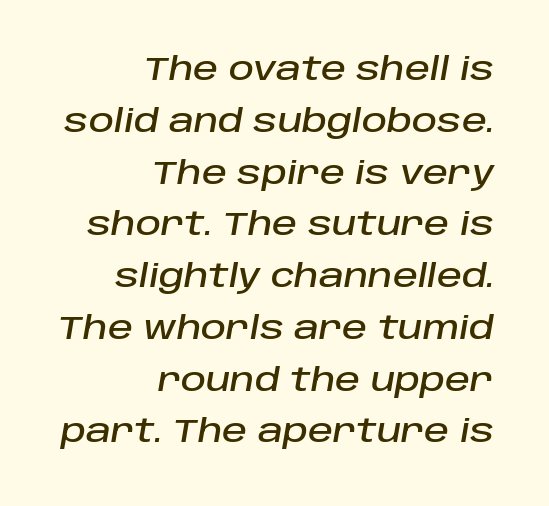
The letters sit at their default tracking, neither squeezed nor spread. Spacing verdict: proportional, widths tailored to each character. Anything drawn beneath the words? Only blank space. A typesetter would call this leading conventional body-copy spacing. Layout note: lines flush right.
